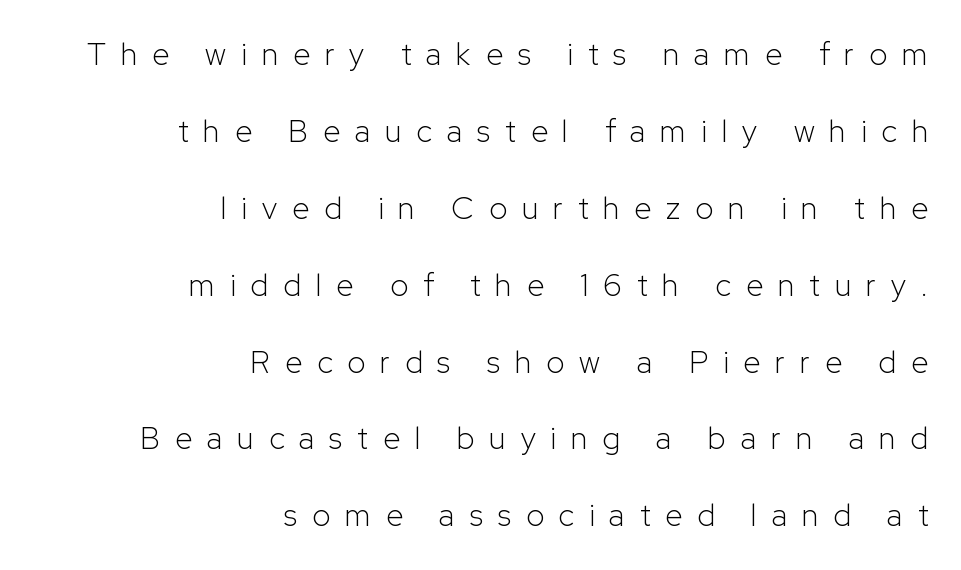
The image shows 31 px light sans-serif type, upright; set right-aligned, loose line spacing (2.48x), unusually wide letter spacing (+0.48 em), not underlined; low stroke contrast and a medium x-height.
